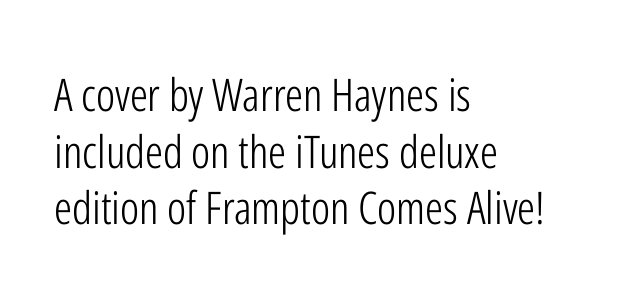
The image shows 45 px light, condensed sans-serif type, upright; set left-aligned, normal line spacing (1.26x), normal letter spacing, not underlined; low stroke contrast and a medium x-height.
